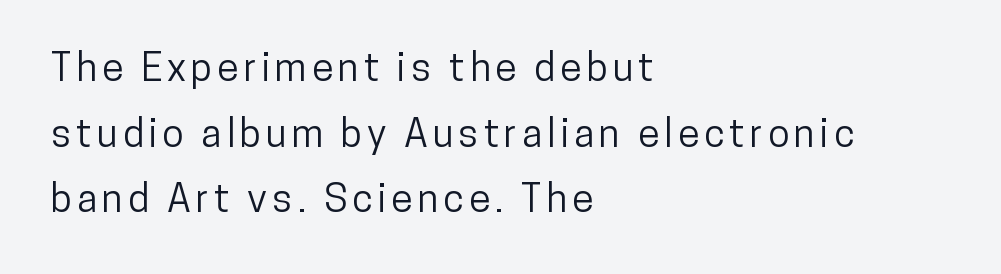
The designer went with a sans here, leaving each stem footless. Notice how the passage keeps a crisp vertical edge on the left only. The rendering uses a moderate line-height, typical for paragraphs. The specimen omits any rule beneath the text block's lines.
